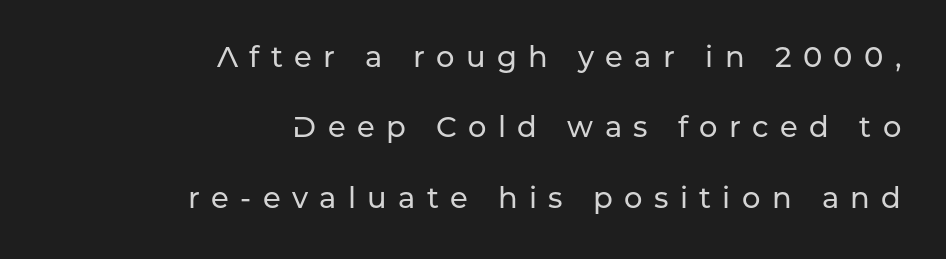
Q: Is the text italic (slanted)? A: No, it is upright.
Q: Is the typeface a serif or a sans-serif typeface? A: Sans-serif.
Q: Is the text underlined? A: No.
Q: How is the paragraph aligned? A: Right-aligned.
Q: Is the spacing between letters normal or unusually wide? A: Unusually wide.
Q: Is the spacing between lines tight, normal or loose? A: Loose.
Q: Width (condensed, normal, or wide)? A: Normal.
Q: Stroke contrast? A: Low.
Q: x-height? A: Medium.
Q: Monospaced? A: No.
